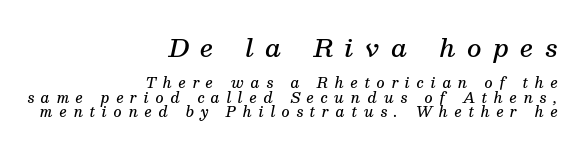
The rendering applies a slant to the glyphs. Where is the straight margin? On the right. Quick note: underline off. Scale decreases going downward across the two blocks.
